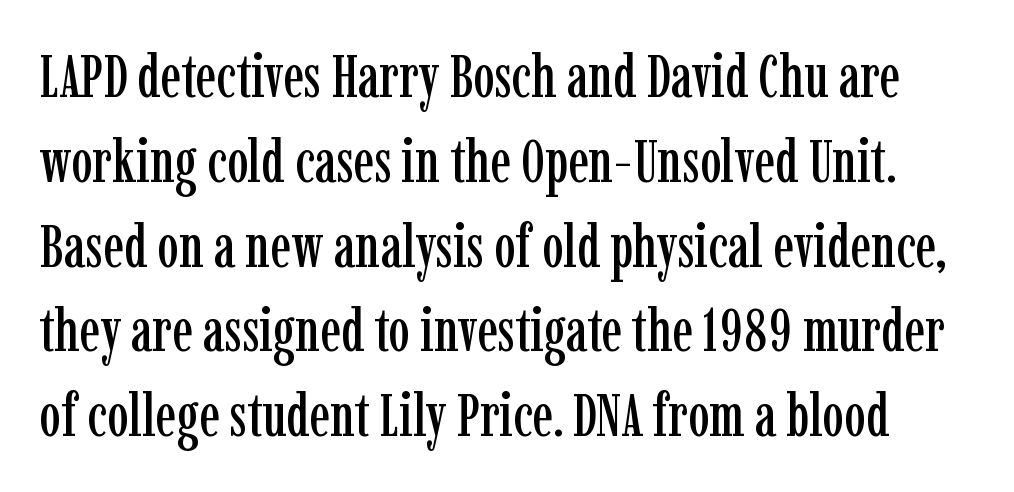
Q: Is the text italic (slanted)? A: No, it is upright.
Q: Is the typeface a serif or a sans-serif typeface? A: Serif.
Q: Is the text underlined? A: No.
Q: Is the spacing between letters normal or unusually wide? A: Normal.
Q: Is the spacing between lines tight, normal or loose? A: Normal.
Q: Width (condensed, normal, or wide)? A: Condensed.
Q: Stroke contrast? A: Low.
Q: x-height? A: Medium.
Q: Monospaced? A: No.
